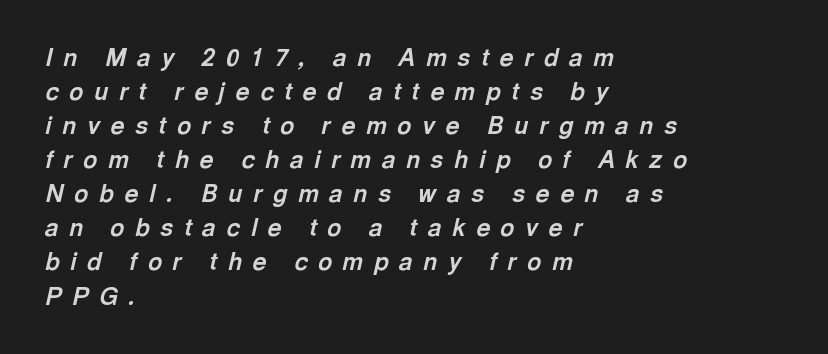
Q: Is the text bold? A: Yes.
Q: Is the text italic (slanted)? A: Yes, it leans right by about 13 degrees.
Q: Is the text underlined? A: No.
Q: How is the paragraph aligned? A: Left-aligned.
Q: Is the spacing between letters normal or unusually wide? A: Unusually wide.
Q: Is the spacing between lines tight, normal or loose? A: Normal.
